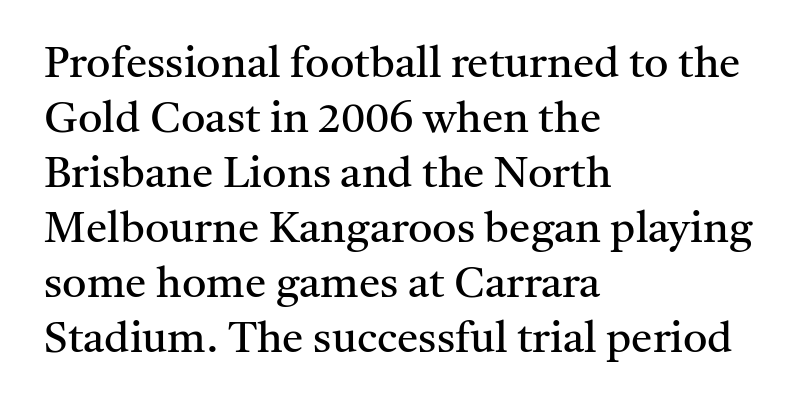
Q: Is the text bold? A: No.
Q: Is the text italic (slanted)? A: No, it is upright.
Q: Is the typeface a serif or a sans-serif typeface? A: Serif.
Q: Is the text underlined? A: No.
Q: How is the paragraph aligned? A: Left-aligned.
Q: Is the spacing between letters normal or unusually wide? A: Normal.
Q: Is the spacing between lines tight, normal or loose? A: Normal.
Q: Width (condensed, normal, or wide)? A: Normal.
Q: Stroke contrast? A: Medium.
Q: x-height? A: Medium.
Q: Monospaced? A: No.
